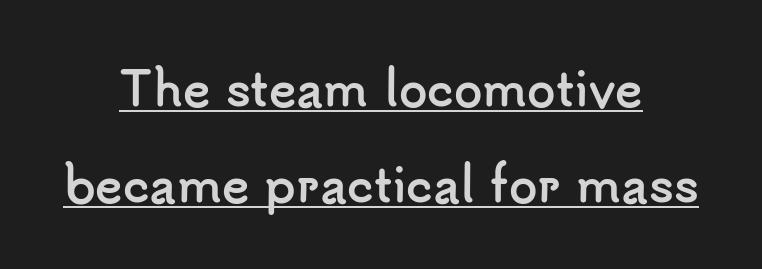
Leading is clearly above the norm, producing a sparse column. Upright lettering throughout. One-word summary of the alignment: center. Tracking here is standard; glyphs follow each other at the usual distance.
